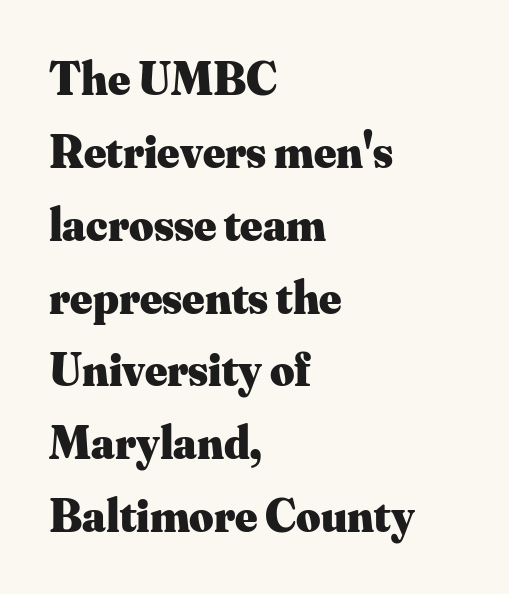
Is this a fixed-width face? No — the glyphs have proportional, varying widths. The letterforms sit shoulder to shoulder at normal distance. The lettering holds an erect, upright posture throughout. The leading is moderate, giving the passage an even texture. The gap between lines stays unmarked.
